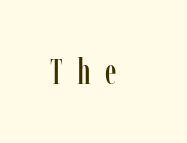
Q: Is the text italic (slanted)? A: No, it is upright.
Q: Is the typeface a serif or a sans-serif typeface? A: Serif.
Q: Is the text underlined? A: No.
Q: Is the spacing between letters normal or unusually wide? A: Unusually wide.
Q: Width (condensed, normal, or wide)? A: Condensed.
Q: Stroke contrast? A: Low.
Q: x-height? A: Medium.
Q: Monospaced? A: No.
